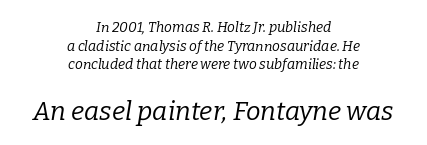
Q: Is the text bold? A: No.
Q: Is the text italic (slanted)? A: Yes, it leans right by about 9 degrees.
Q: Is the text underlined? A: No.
Q: How is the paragraph aligned? A: Centered.
Q: Is the spacing between letters normal or unusually wide? A: Normal.
Q: Is the spacing between lines tight, normal or loose? A: Normal.
Q: Which block of text is set in a larger size, the first (top) or the second (bottom)? A: The second (bottom) one.
